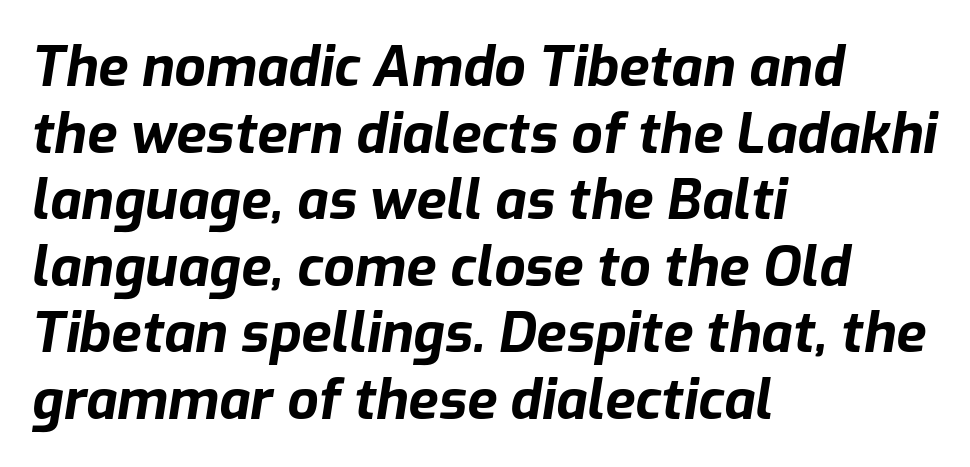
Plain, unruled lines of type. Spacing verdict: proportional, widths tailored to each character. Typeset ragged right — the left edge is the straight one. Weight check: bold — yes, fully. Short note: letters normally spaced. Quick note: italic.
